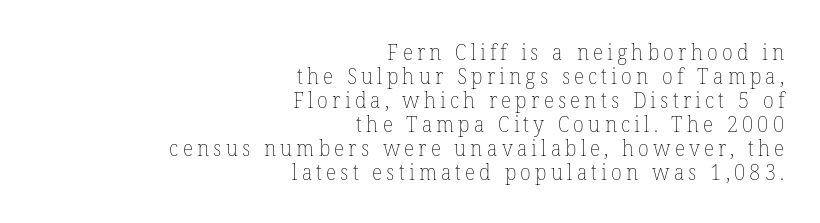
{"italic": "no", "bold": "no", "underline": "no", "align": "right", "line_spacing": "tight", "line_spacing_ratio": 1.09, "glyph_px": 22}
